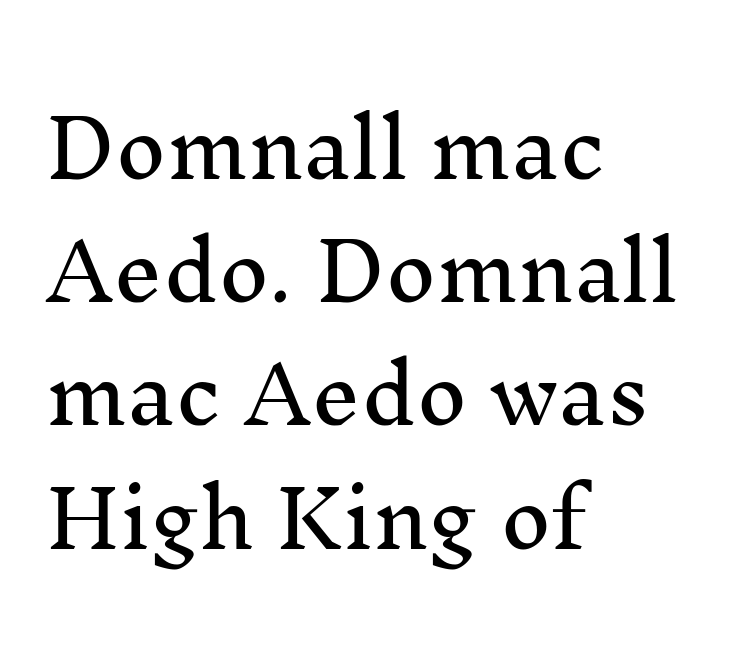
{"serif": "yes", "italic": "no", "width": "normal", "stroke_contrast": "medium", "x_height": "medium", "monospaced": "no", "underline": "no", "align": "left", "line_spacing": "normal", "line_spacing_ratio": 1.58, "letter_spacing": "normal", "letter_spacing_em": 0.0, "glyph_px": 78}
